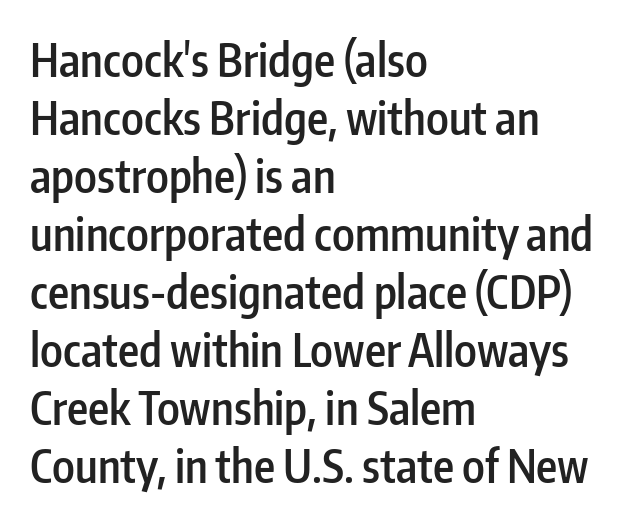
Is there much room between lines? A standard amount, neither cramped nor airy. Words appear dense and cohesive because spacing is normal. The type family on display is of the sans-serif kind. This is moderately heavy type, rendered in semibold.
